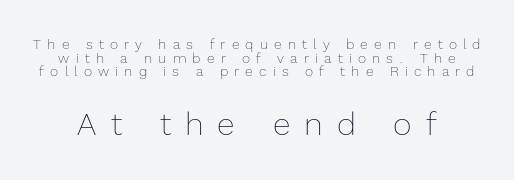
Q: Is the text bold? A: No.
Q: Is the text italic (slanted)? A: No, it is upright.
Q: Is the text underlined? A: No.
Q: Is the spacing between letters normal or unusually wide? A: Unusually wide.
Q: Is the spacing between lines tight, normal or loose? A: Tight.
Q: Which block of text is set in a larger size, the first (top) or the second (bottom)? A: The second (bottom) one.
Q: Width (condensed, normal, or wide)? A: Normal.
Q: x-height? A: Medium.
Q: Monospaced? A: No.
